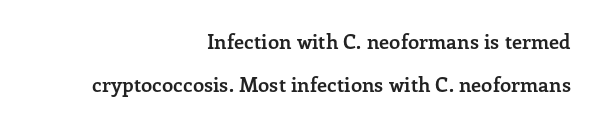
The image shows 20 px bold type, upright; set right-aligned, loose line spacing (2.17x), normal letter spacing, not underlined.
